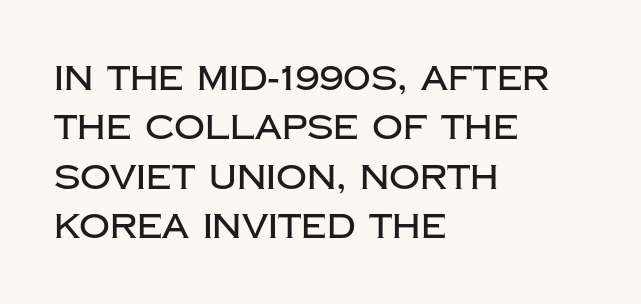
{"serif": "no", "italic": "no", "width": "normal", "stroke_contrast": "low", "x_height": "large", "monospaced": "no", "underline": "no", "align": "left", "line_spacing": "normal", "line_spacing_ratio": 1.45, "letter_spacing": "normal", "letter_spacing_em": 0.0, "glyph_px": 34}
